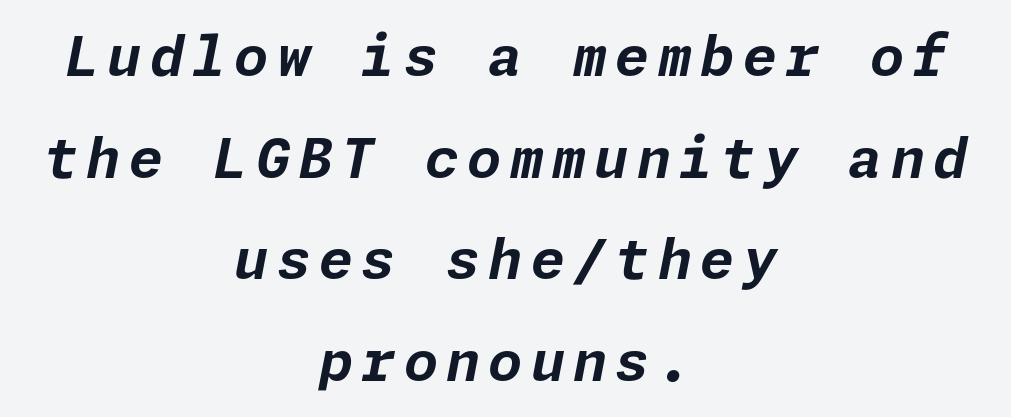
The foot of each line stays bare and open. These lines carry a lot of weight — the face is fully bold. Style check: oblique. Teacher's note: observe the equal gaps on both sides — that is centered alignment.
